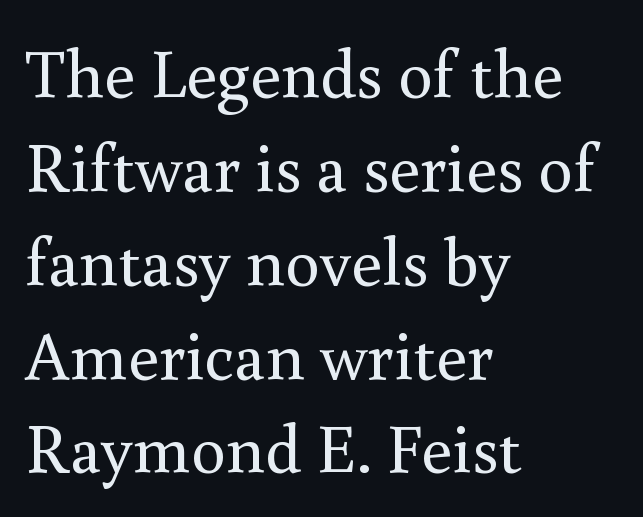
A typesetter would call this proportional, since set widths differ per character. Heaviness? Minimal to ordinary, like unemphasized prose. This is the regular roman posture of the typeface. Has an underline been added? It has not. Spacing between characters is what you'd get straight out of the box. Summary of vertical rhythm: regular, with standard interline spacing.
